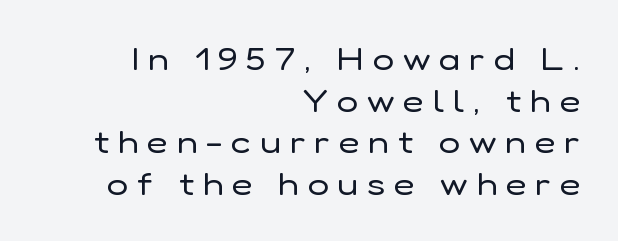
A typesetter would label this face a sans. The lines are quadded right. Varying glyph widths throughout — classic text-font behaviour. Underlining? Definitely not there.
